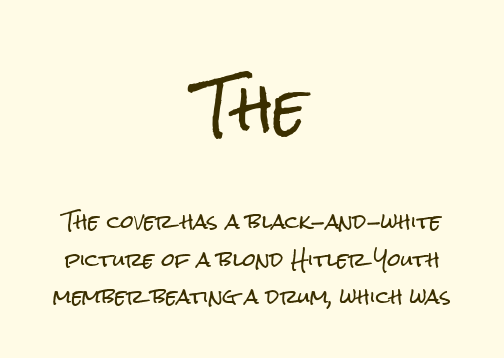
Nope, no serifs anywhere on these letters. Lines of text with bare space underneath. Italic? Not at all — the glyphs are vertical. These lines are rendered in a variable-pitch font.
